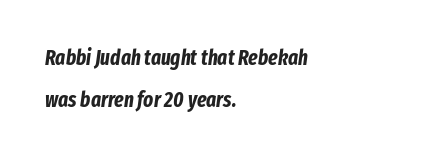
Vertical spacing — loose. The space beneath each line is pristine and unruled. This is oblique type, the kind used for emphasis or titles. A typesetter would call this zero additional tracking. Strong, thick strokes mark this as bold type. Reading down the block, your eye returns to a fixed left position each line.
